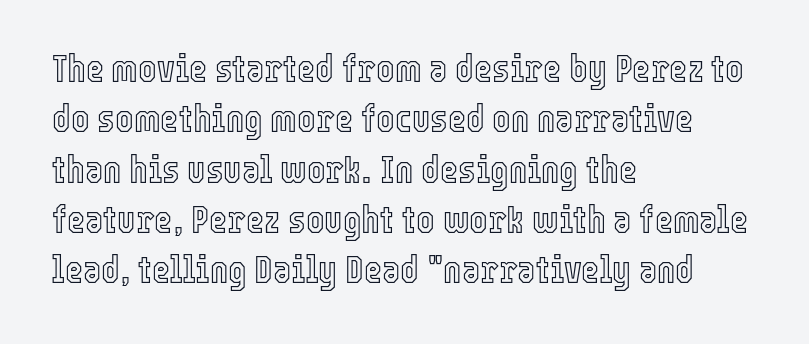
Q: Is the text italic (slanted)? A: No, it is upright.
Q: Is the text underlined? A: No.
Q: How is the paragraph aligned? A: Left-aligned.
Q: Is the spacing between letters normal or unusually wide? A: Normal.
Q: Is the spacing between lines tight, normal or loose? A: Normal.
Q: Width (condensed, normal, or wide)? A: Condensed.
Q: x-height? A: Medium.
Q: Monospaced? A: No.
